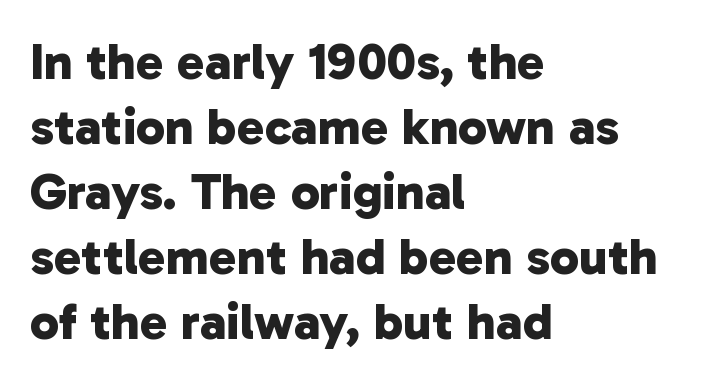
{"serif": "no", "bold": "yes", "weight": "bold", "width": "normal", "stroke_contrast": "low", "x_height": "medium", "monospaced": "no", "underline": "no", "align": "left", "line_spacing": "normal", "line_spacing_ratio": 1.25, "letter_spacing": "normal", "letter_spacing_em": 0.0, "glyph_px": 52}
